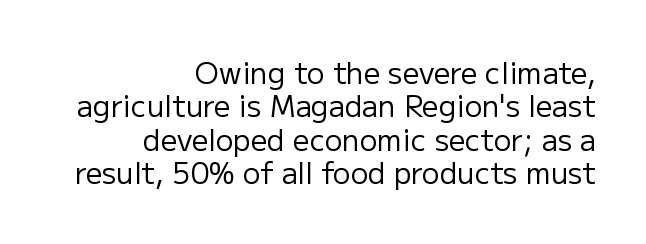
{"serif": "no", "italic": "no", "bold": "no", "weight": "regular", "width": "normal", "stroke_contrast": "low", "x_height": "medium", "monospaced": "no", "underline": "no", "align": "right", "line_spacing": "tight", "line_spacing_ratio": 1.15, "letter_spacing": "normal", "letter_spacing_em": 0.0, "glyph_px": 29}
